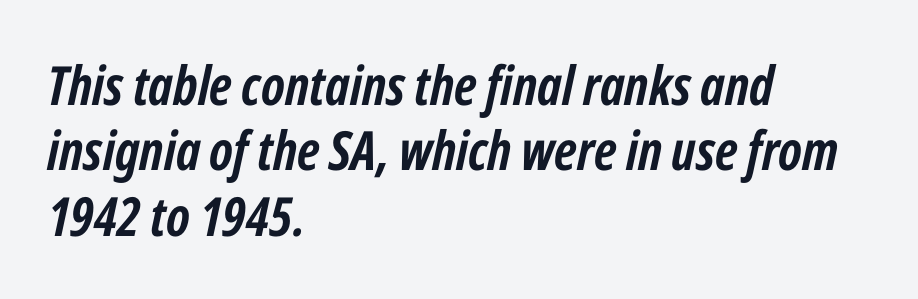
The image shows 54 px semibold, condensed type, italic (leaning right); set left-aligned, line spacing 1.21x, normal letter spacing, not underlined; low stroke contrast and a medium x-height.
